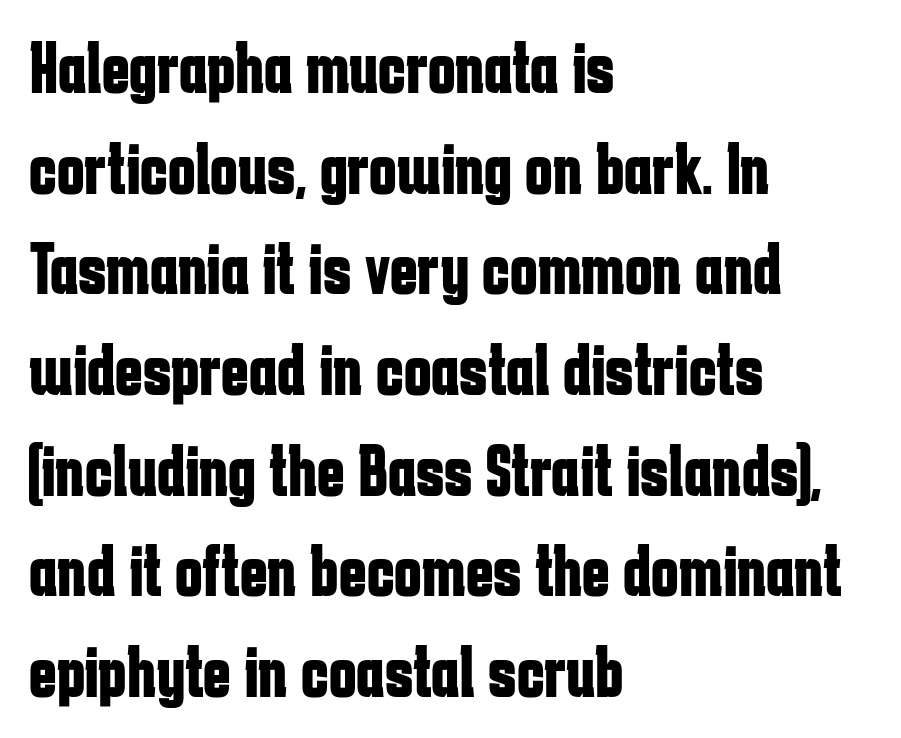
Q: Is the text bold? A: Yes.
Q: Is the text italic (slanted)? A: No, it is upright.
Q: Is the typeface a serif or a sans-serif typeface? A: Sans-serif.
Q: Is the text underlined? A: No.
Q: How is the paragraph aligned? A: Left-aligned.
Q: Is the spacing between letters normal or unusually wide? A: Normal.
Q: Is the spacing between lines tight, normal or loose? A: Normal.
Q: Width (condensed, normal, or wide)? A: Condensed.
Q: Stroke contrast? A: Low.
Q: x-height? A: Medium.
Q: Monospaced? A: No.
